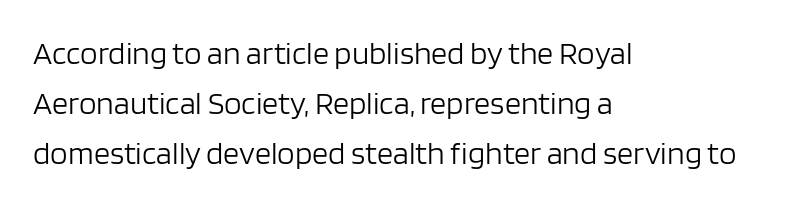
{"serif": "no", "italic": "no", "bold": "no", "weight": "light", "width": "normal", "stroke_contrast": "low", "x_height": "large", "monospaced": "no", "underline": "no", "align": "left", "line_spacing": "normal", "line_spacing_ratio": 1.56, "letter_spacing": "normal", "letter_spacing_em": 0.0, "glyph_px": 32}
